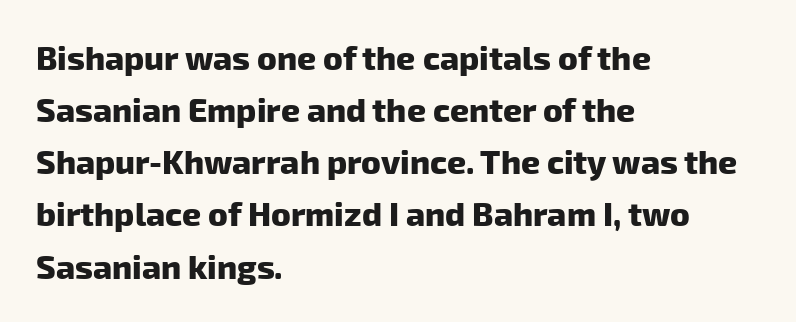
Q: Is the text bold? A: Yes.
Q: Is the typeface a serif or a sans-serif typeface? A: Sans-serif.
Q: Is the text underlined? A: No.
Q: How is the paragraph aligned? A: Left-aligned.
Q: Is the spacing between letters normal or unusually wide? A: Normal.
Q: Is the spacing between lines tight, normal or loose? A: Normal.
Q: Width (condensed, normal, or wide)? A: Normal.
Q: Stroke contrast? A: Low.
Q: x-height? A: Medium.
Q: Monospaced? A: No.
